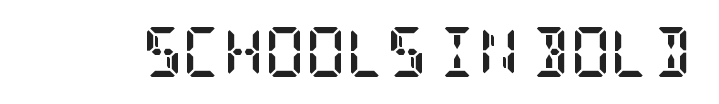
The image shows 50 px semibold, condensed serif type, upright; set normal letter spacing, not underlined; low stroke contrast and a large x-height.
